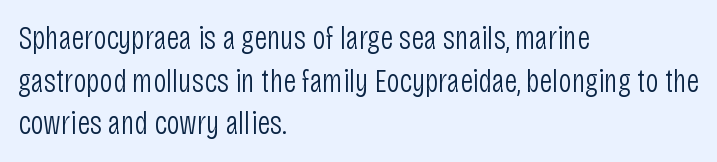
Q: Is the text bold? A: No.
Q: Is the text italic (slanted)? A: No, it is upright.
Q: Is the typeface a serif or a sans-serif typeface? A: Sans-serif.
Q: Is the text underlined? A: No.
Q: How is the paragraph aligned? A: Left-aligned.
Q: Is the spacing between letters normal or unusually wide? A: Normal.
Q: Is the spacing between lines tight, normal or loose? A: Normal.
Q: Width (condensed, normal, or wide)? A: Condensed.
Q: Stroke contrast? A: Low.
Q: x-height? A: Large.
Q: Monospaced? A: No.
